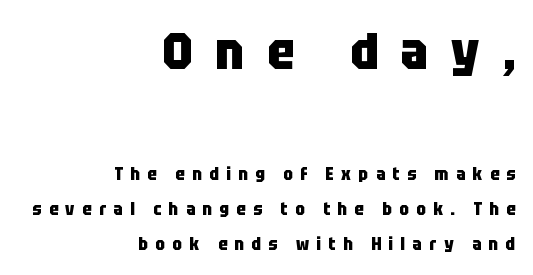
Q: Is the text bold? A: Yes.
Q: Is the text italic (slanted)? A: No, it is upright.
Q: Is the typeface a serif or a sans-serif typeface? A: Sans-serif.
Q: Is the text underlined? A: No.
Q: How is the paragraph aligned? A: Right-aligned.
Q: Is the spacing between letters normal or unusually wide? A: Unusually wide.
Q: Is the spacing between lines tight, normal or loose? A: Loose.
Q: Which block of text is set in a larger size, the first (top) or the second (bottom)? A: The first (top) one.
Q: Width (condensed, normal, or wide)? A: Condensed.
Q: Stroke contrast? A: Low.
Q: x-height? A: Large.
Q: Monospaced? A: No.
